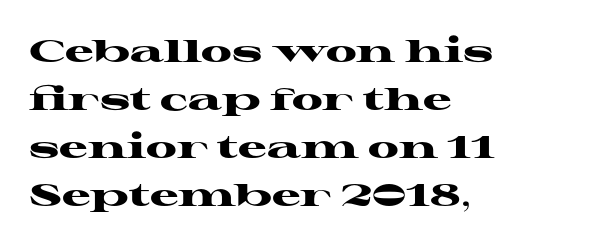
Q: Is the text bold? A: Yes.
Q: Is the text italic (slanted)? A: No, it is upright.
Q: Is the typeface a serif or a sans-serif typeface? A: Serif.
Q: Is the text underlined? A: No.
Q: How is the paragraph aligned? A: Left-aligned.
Q: Is the spacing between letters normal or unusually wide? A: Normal.
Q: Is the spacing between lines tight, normal or loose? A: Normal.
Q: Width (condensed, normal, or wide)? A: Wide.
Q: Stroke contrast? A: High.
Q: x-height? A: Medium.
Q: Monospaced? A: No.
